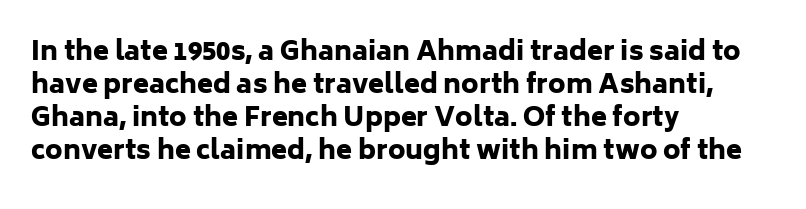
The image shows 26 px bold type, upright; set left-aligned, normal line spacing (1.27x), normal letter spacing, not underlined.
